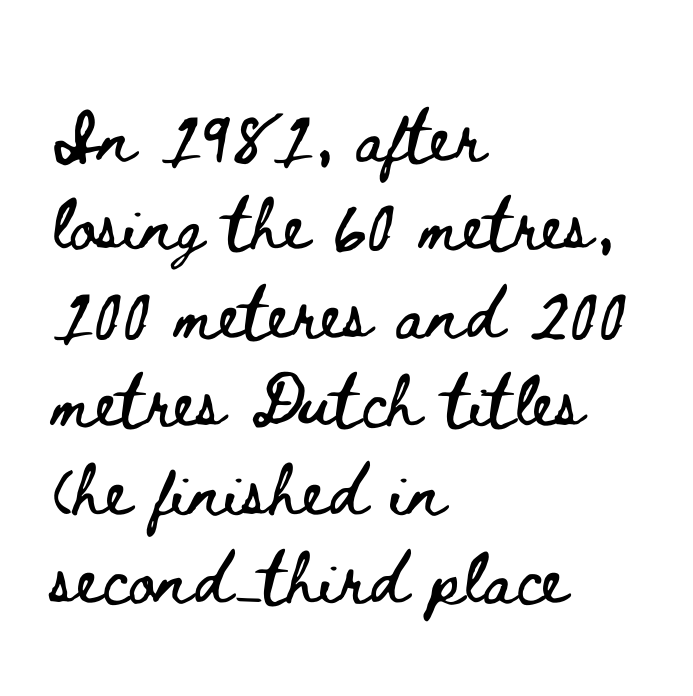
Q: Is the text italic (slanted)? A: Yes.
Q: Is the text underlined? A: No.
Q: How is the paragraph aligned? A: Left-aligned.
Q: Is the spacing between letters normal or unusually wide? A: Normal.
Q: Is the spacing between lines tight, normal or loose? A: Normal.
Q: Width (condensed, normal, or wide)? A: Wide.
Q: Stroke contrast? A: Low.
Q: x-height? A: Small.
Q: Monospaced? A: No.
